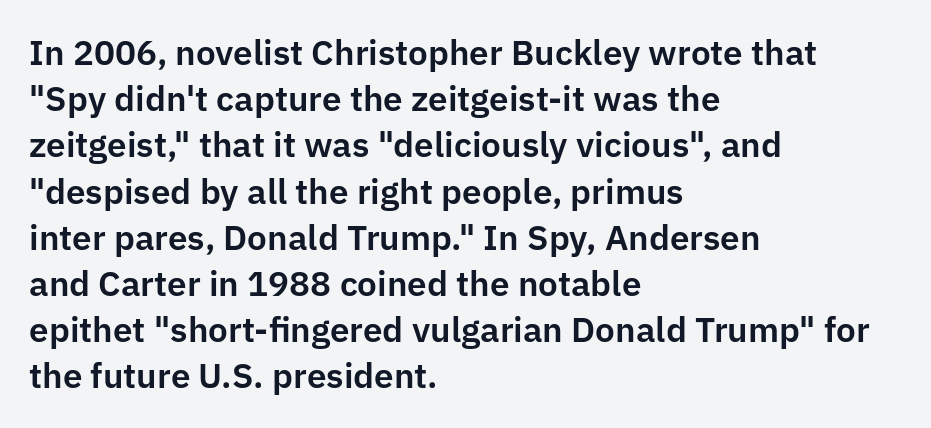
No extra tracking has been applied to these lines. Each letter's strokes conclude bluntly, with no projecting serifs. Any mark beneath the type? The region is blank. Looks like regular typesetting: each glyph gets only the width it needs. Short and long lines alike share a common starting point at left. In terms of posture, this sample is upright.
